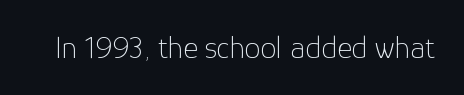
The zone under the glyphs is completely vacant. Ascenders rise straight up at ninety degrees. Type style note: lacks serifs. No letter is thick-stroked: the sample isn't bold. Look at the tracking — it's just the regular setting, nothing added.
